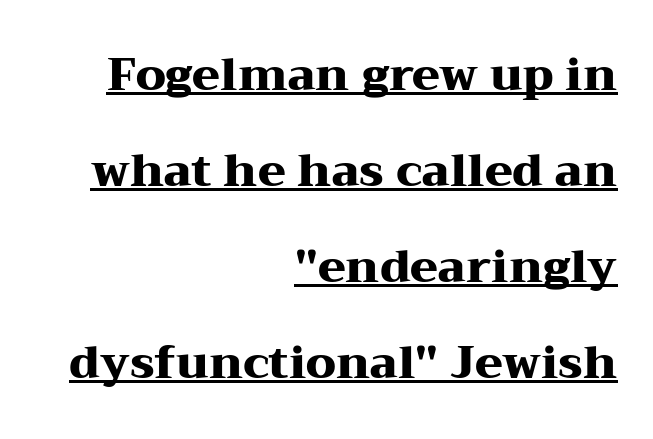
{"serif": "yes", "italic": "no", "bold": "yes", "weight": "heavy", "width": "wide", "stroke_contrast": "medium", "x_height": "medium", "monospaced": "no", "underline": "yes", "align": "right", "line_spacing": "loose", "line_spacing_ratio": 2.13, "letter_spacing": "normal", "letter_spacing_em": 0.0, "glyph_px": 45}
